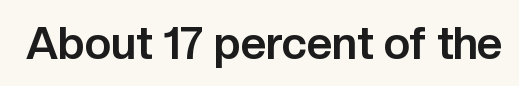
The image shows 45 px bold sans-serif type, upright; set normal letter spacing, not underlined; low stroke contrast and a medium x-height.
